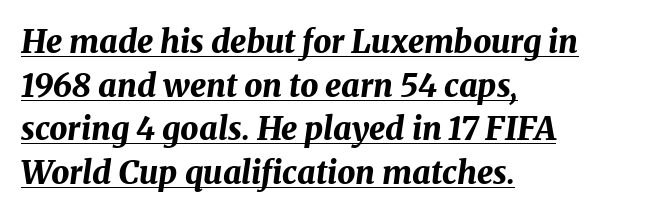
{"italic": "yes", "lean": "right", "slant_degrees": 8, "bold": "yes", "weight": "bold", "width": "normal", "stroke_contrast": "medium", "x_height": "medium", "monospaced": "no", "underline": "yes", "align": "left", "line_spacing": "normal", "line_spacing_ratio": 1.36, "letter_spacing": "normal", "letter_spacing_em": 0.0, "glyph_px": 32}
